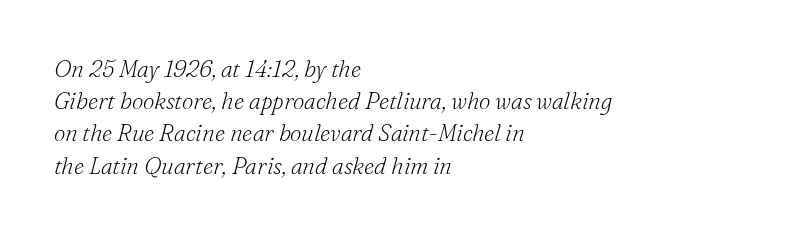
Q: Is the text bold? A: No.
Q: Is the text italic (slanted)? A: Yes, it leans right by about 16 degrees.
Q: Is the text underlined? A: No.
Q: How is the paragraph aligned? A: Left-aligned.
Q: Is the spacing between letters normal or unusually wide? A: Normal.
Q: Is the spacing between lines tight, normal or loose? A: Normal.
